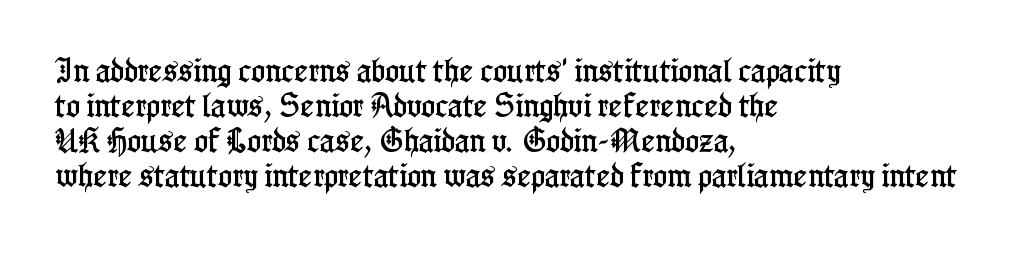
The image shows 26 px text type, upright; set left-aligned, normal line spacing (1.35x), normal letter spacing, not underlined.
